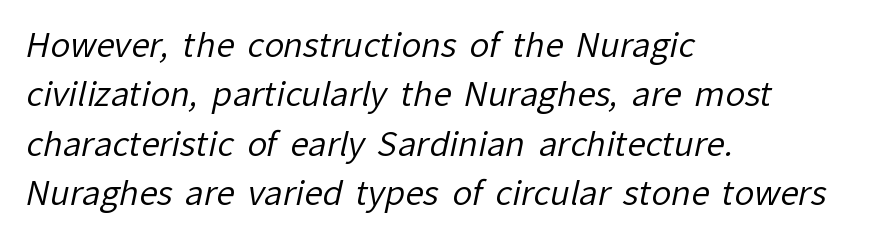
The image shows 33 px regular-weight sans-serif type; set left-aligned, normal line spacing (1.5x), normal letter spacing, not underlined; low stroke contrast and a medium x-height.
